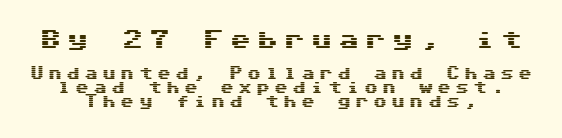
Q: Is the text italic (slanted)? A: No, it is upright.
Q: Is the text underlined? A: No.
Q: How is the paragraph aligned? A: Centered.
Q: Is the spacing between letters normal or unusually wide? A: Unusually wide.
Q: Is the spacing between lines tight, normal or loose? A: Tight.
Q: Which block of text is set in a larger size, the first (top) or the second (bottom)? A: The first (top) one.
